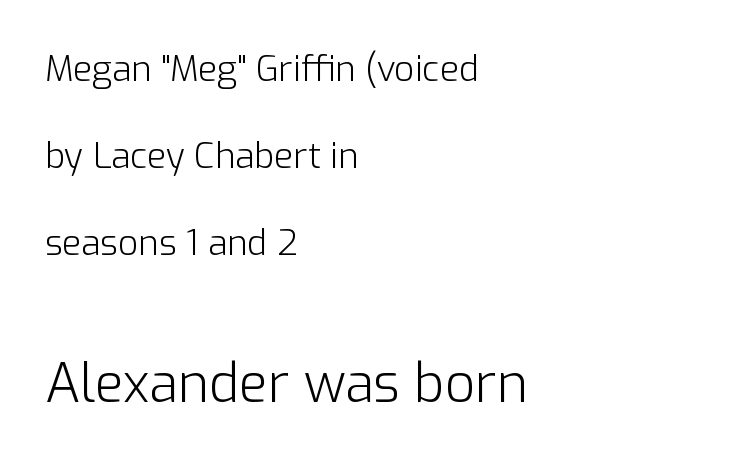
The image shows 53 px light sans-serif type, upright; set left-aligned, loose line spacing (2.48x), normal letter spacing, not underlined; the second (bottom) block is 1.51x larger; low stroke contrast and a medium x-height.
